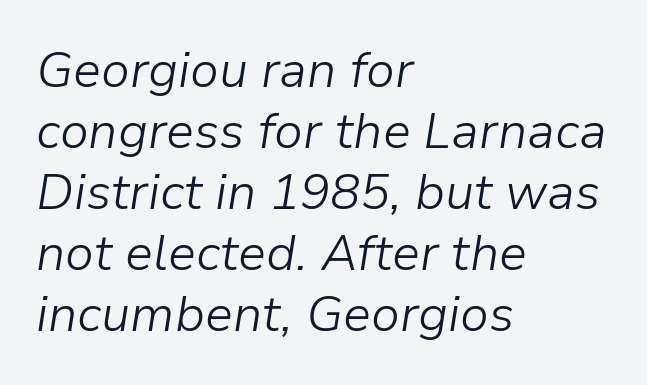
The image shows 50 px light type, italic (leaning right); set left-aligned, line spacing 1.22x, normal letter spacing, not underlined; low stroke contrast and a medium x-height.
